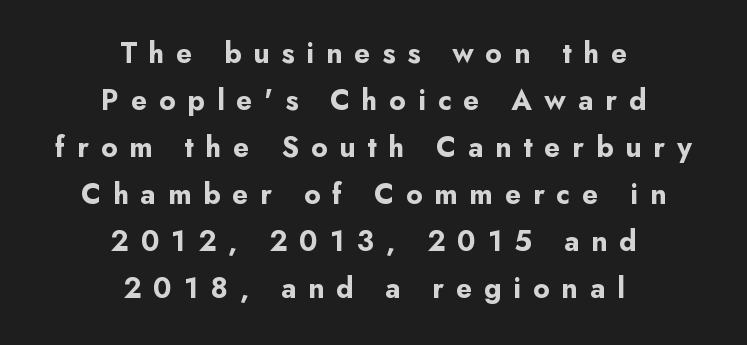
{"serif": "no", "italic": "no", "bold": "yes", "weight": "bold", "width": "normal", "stroke_contrast": "low", "x_height": "small", "monospaced": "no", "underline": "no", "align": "center", "line_spacing": "normal", "line_spacing_ratio": 1.62, "letter_spacing": "wide", "letter_spacing_em": 0.41, "glyph_px": 29}
